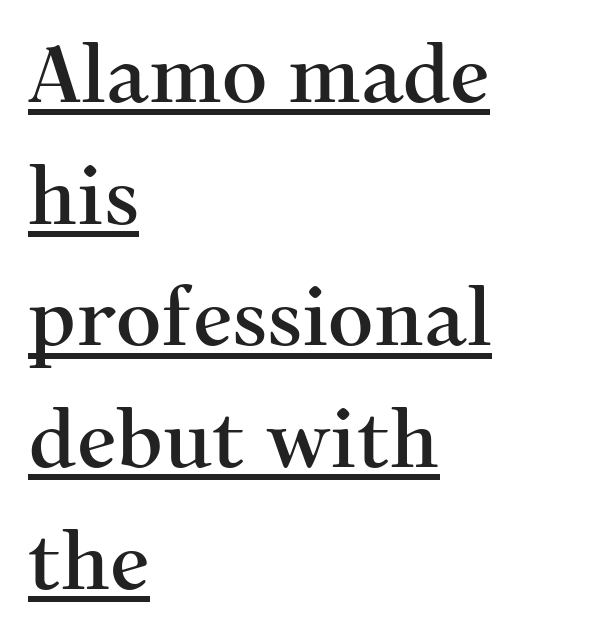
{"serif": "yes", "italic": "no", "width": "normal", "stroke_contrast": "medium", "x_height": "medium", "monospaced": "no", "underline": "yes", "align": "left", "line_spacing": "normal", "line_spacing_ratio": 1.54, "letter_spacing": "normal", "letter_spacing_em": 0.0, "glyph_px": 79}
